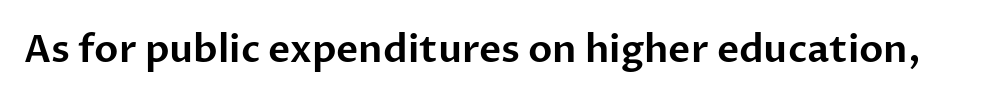
The string is rendered with underlining switched off. Is this a sans? Yes — the strokes have no serifs. Character widths vary here, with narrow letters taking less room than wide ones. Posture: vertical. These lines keep a tight, regular rhythm from letter to letter.
